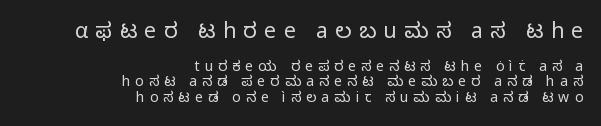
The image shows 21 px text type, upright; set right-aligned, tight line spacing (1.1x), unusually wide letter spacing (+0.36 em), not underlined; the first (top) block is 1.5x larger.
